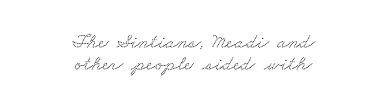
{"underline": "no", "align": "center", "line_spacing": "tight", "line_spacing_ratio": 1.04, "letter_spacing": "normal", "letter_spacing_em": 0.0, "glyph_px": 21}
